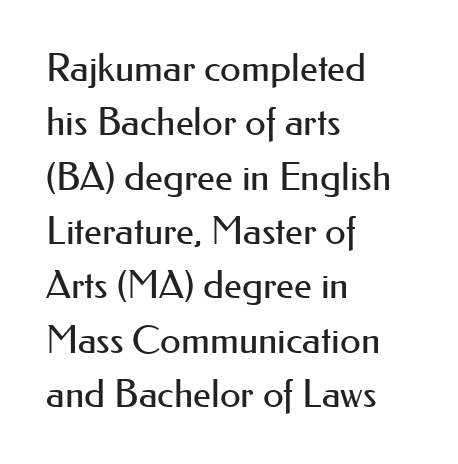
{"serif": "no", "italic": "no", "bold": "no", "weight": "regular", "width": "normal", "stroke_contrast": "medium", "x_height": "small", "monospaced": "no", "underline": "no", "align": "left", "line_spacing": "normal", "line_spacing_ratio": 1.43, "letter_spacing": "normal", "letter_spacing_em": 0.0, "glyph_px": 38}
